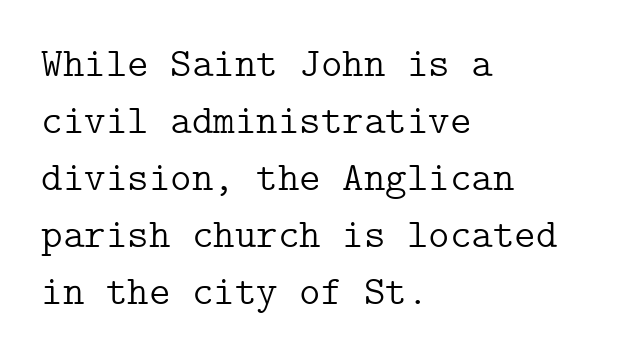
The letters stand straight up with perfectly vertical stems. Serif or sans? Serif — the stroke terminals have little feet. Rows of type keep a routine distance in the vertical direction. Glance below the letters and you will spot only blank space. Heaviness? Minimal to ordinary, like unemphasized prose. The paragraph shown leans on its left margin.
